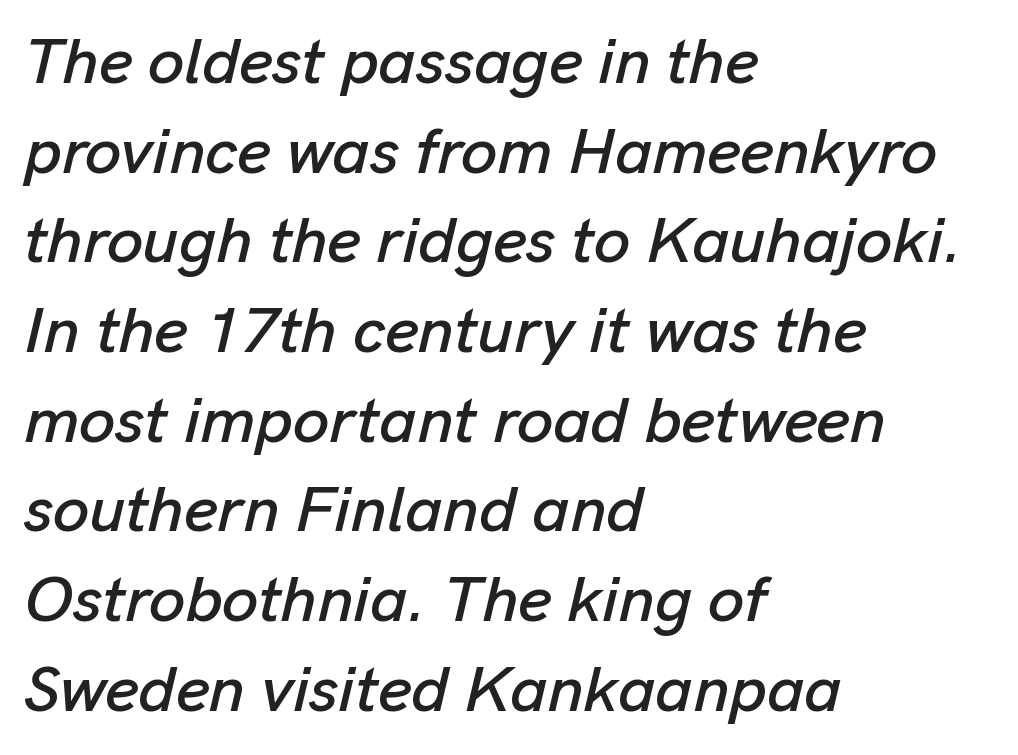
Compared with a centered layout, this one pins lines to the left instead. Do the characters align in a grid? No, the font is proportional. The space beneath each line is pristine and unruled. Students, observe: this is what conventionally led text looks like. Tracking here is standard; glyphs follow each other at the usual distance.
